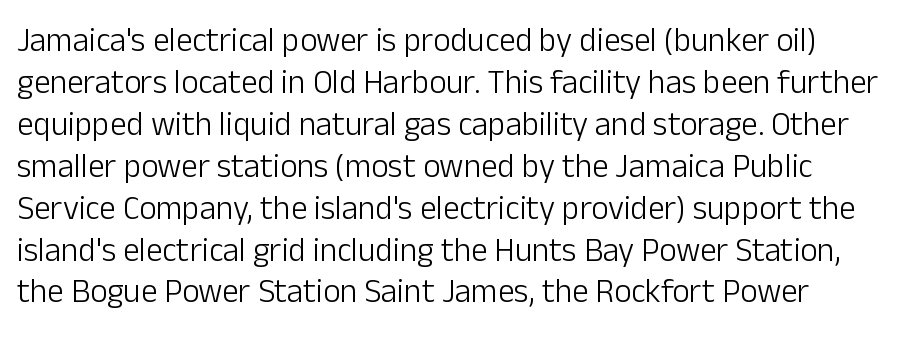
Q: Is the text bold? A: No.
Q: Is the text italic (slanted)? A: No, it is upright.
Q: Is the typeface a serif or a sans-serif typeface? A: Sans-serif.
Q: Is the text underlined? A: No.
Q: Is the spacing between letters normal or unusually wide? A: Normal.
Q: Is the spacing between lines tight, normal or loose? A: Normal.
Q: Width (condensed, normal, or wide)? A: Normal.
Q: Stroke contrast? A: Low.
Q: x-height? A: Medium.
Q: Monospaced? A: No.
